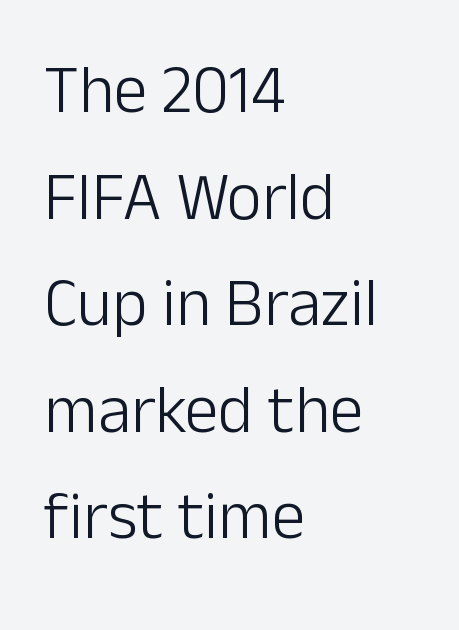
The image shows 67 px light sans-serif type, upright; set left-aligned, normal line spacing (1.59x), normal letter spacing, not underlined; low stroke contrast and a medium x-height.
